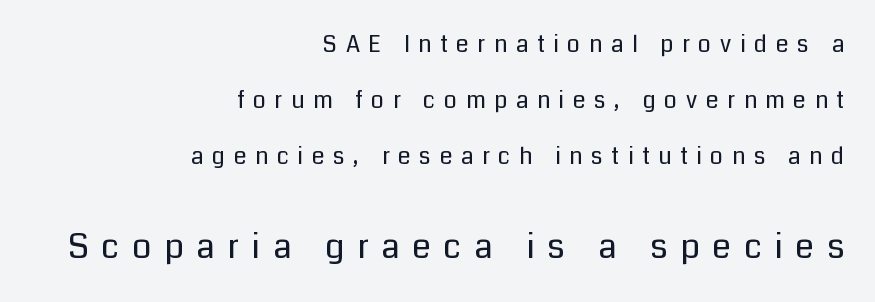
{"serif": "no", "italic": "no", "bold": "no", "weight": "regular", "width": "normal", "stroke_contrast": "low", "x_height": "medium", "monospaced": "no", "underline": "no", "align": "right", "line_spacing": "loose", "line_spacing_ratio": 2.44, "letter_spacing": "wide", "letter_spacing_em": 0.37, "larger_block": "second", "size_ratio": 1.48, "glyph_px": 34}
